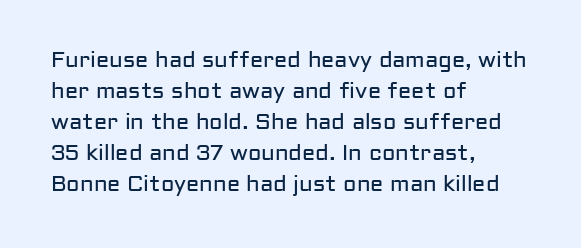
{"italic": "no", "bold": "no", "underline": "no", "align": "left", "line_spacing": "normal", "line_spacing_ratio": 1.41, "letter_spacing": "normal", "letter_spacing_em": 0.0, "glyph_px": 22}
